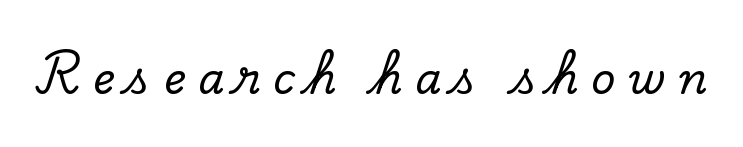
Glyph-to-glyph distance is far greater than everyday printed text. Quick note: underline off. Are there feet on the stems? There are — it's a serif. Each letter keeps its own natural width here, so spacing adapts to shape.
